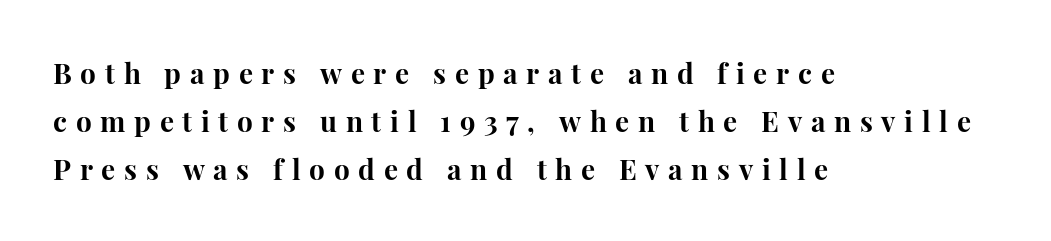
The image shows 28 px bold serif type, upright; set left-aligned, line spacing 1.71x, unusually wide letter spacing (+0.31 em), not underlined; high stroke contrast and a medium x-height.
